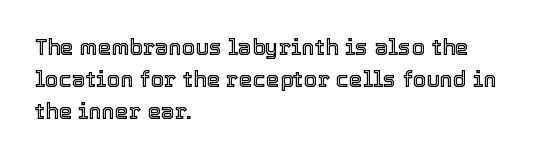
{"italic": "no", "underline": "no", "align": "left", "line_spacing": "normal", "line_spacing_ratio": 1.45, "letter_spacing": "normal", "letter_spacing_em": 0.0, "glyph_px": 22}
